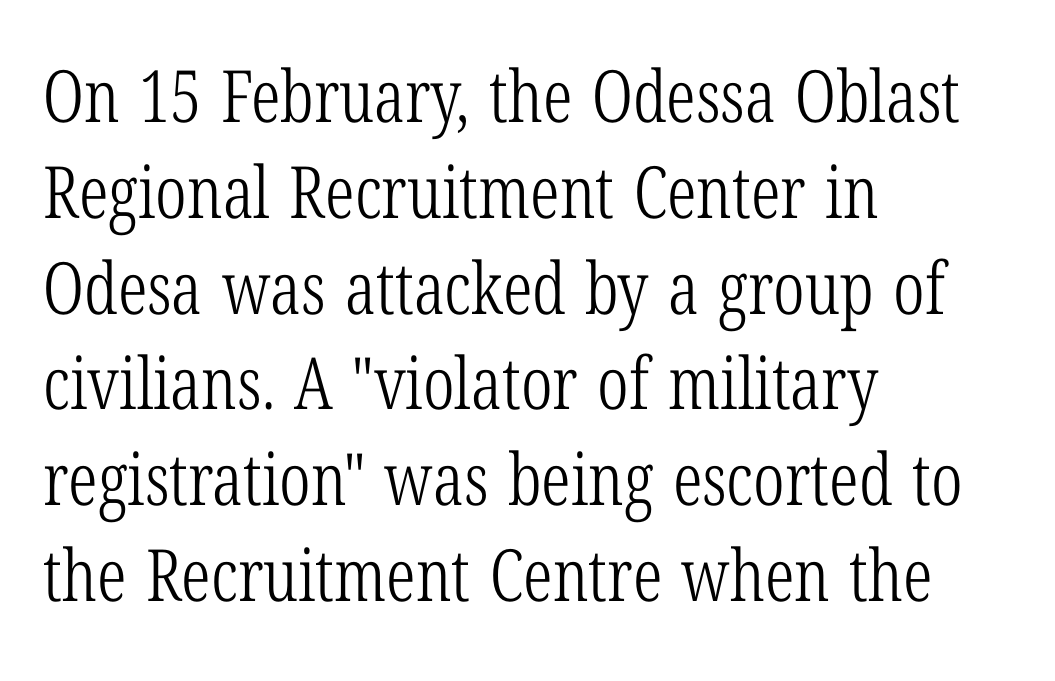
The image shows 72 px light, condensed serif type, upright; set left-aligned, normal line spacing (1.33x), normal letter spacing, not underlined; low stroke contrast and a medium x-height.
